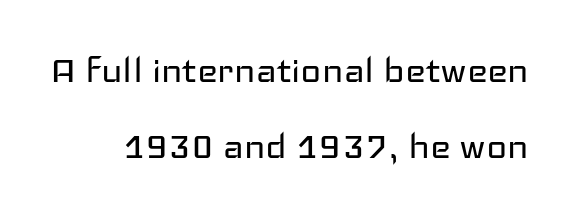
No heavy texture on the line: the type isn't bold. You could not count columns in this text — the font is proportionally spaced. The letters stand upright; this is a roman face. How are the letters spaced? Ordinarily, with no added tracking.
